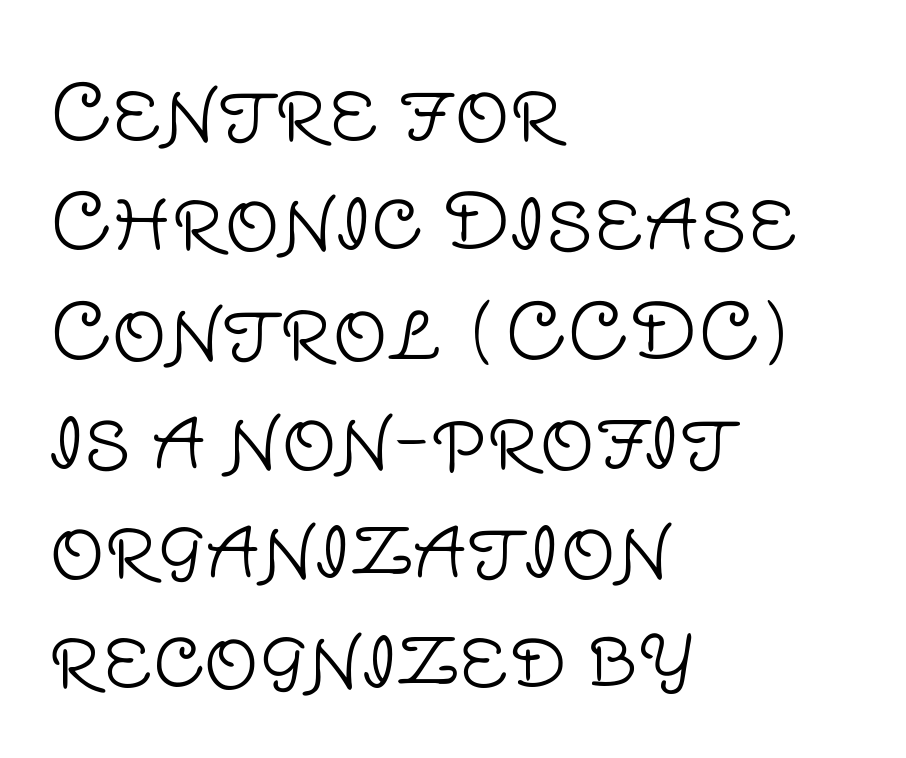
Each new line begins a customary step beneath the previous one. Stems here are at most as thick as an everyday book face. Look at the tracking — it's just the regular setting, nothing added.
